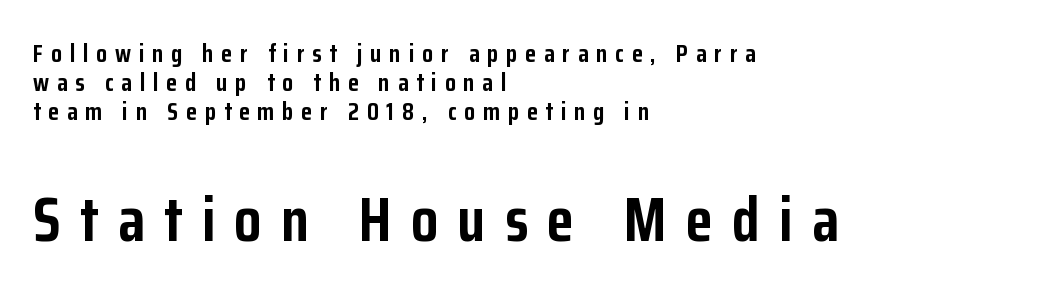
The image shows 62 px semibold, condensed sans-serif type, upright; set left-aligned, line spacing 1.17x, unusually wide letter spacing (+0.31 em), not underlined; the second (bottom) block is 2.48x larger; low stroke contrast and a medium x-height.
